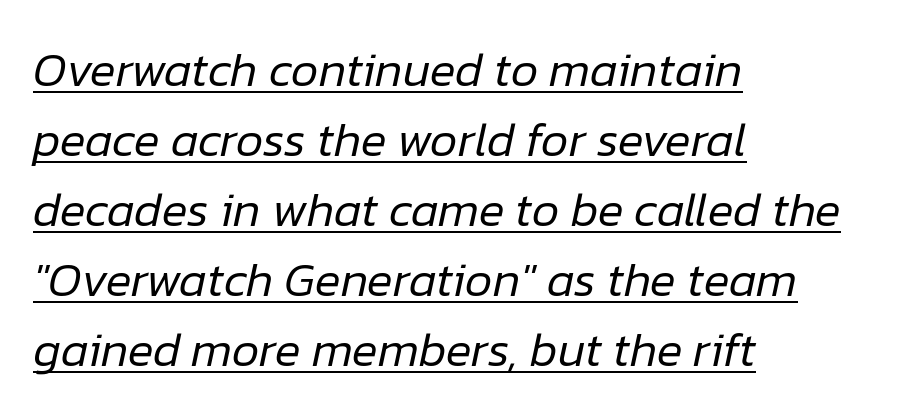
The image shows 48 px regular-weight type, italic (leaning right); set left-aligned, normal line spacing (1.46x), normal letter spacing, underlined; low stroke contrast and a medium x-height.
